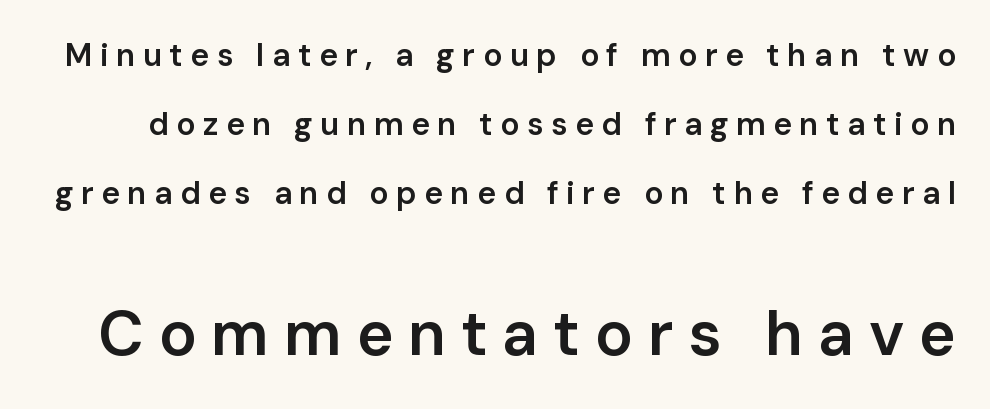
The image shows 63 px semibold sans-serif type, upright; set loose line spacing (2.16x), unusually wide letter spacing (+0.23 em), not underlined; the second (bottom) block is 1.97x larger; low stroke contrast and a medium x-height.
